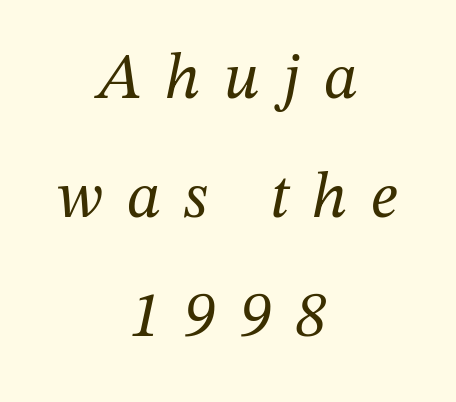
The image shows 64 px regular-weight serif type, italic (leaning right); set centered, line spacing 1.86x, unusually wide letter spacing (+0.37 em), not underlined; medium stroke contrast and a medium x-height.
